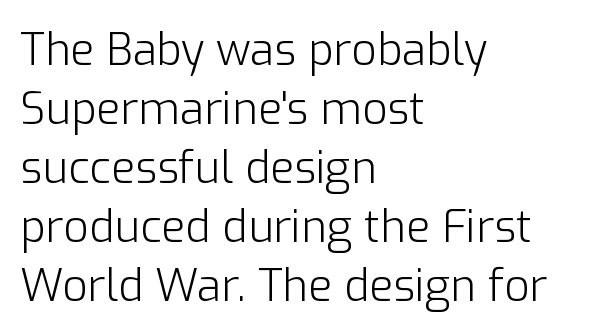
Character widths vary here, with narrow letters taking less room than wide ones. Ink coverage per letter is moderate at most. Typeset ragged right — the left edge is the straight one. Upright lettering throughout.
